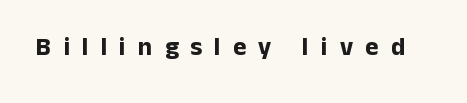
{"italic": "no", "bold": "yes", "underline": "no", "letter_spacing": "wide", "letter_spacing_em": 0.49, "glyph_px": 25}
